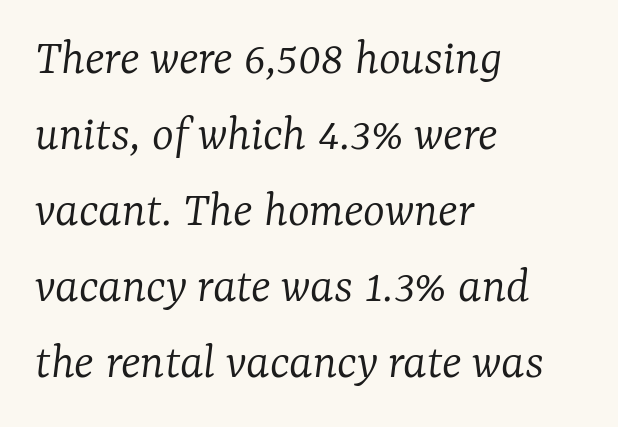
Reading down the block, your eye returns to a fixed left position each line. The letters advance in unequal steps, a hallmark of proportional type. Notice how the stems are inclined rather than vertical — that's the hallmark of italics. A serif font was chosen for this passage. The line-height multiplier appears to be the usual default.
